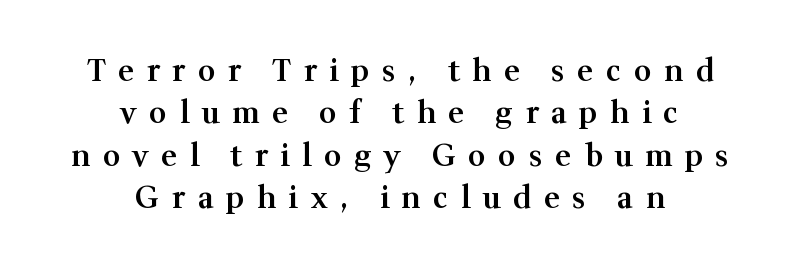
Q: Is the text bold? A: Semi-bold.
Q: Is the text italic (slanted)? A: No, it is upright.
Q: Is the typeface a serif or a sans-serif typeface? A: Serif.
Q: Is the text underlined? A: No.
Q: How is the paragraph aligned? A: Centered.
Q: Is the spacing between letters normal or unusually wide? A: Unusually wide.
Q: Is the spacing between lines tight, normal or loose? A: Normal.
Q: Width (condensed, normal, or wide)? A: Normal.
Q: Stroke contrast? A: Medium.
Q: x-height? A: Medium.
Q: Monospaced? A: No.
